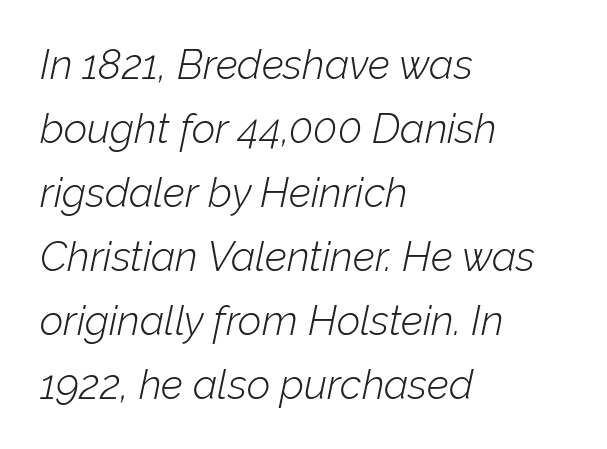
Do the characters align in a grid? No, the font is proportional. Looking at the ascenders, they clearly lean. One glance says typical: line gaps are just what's usual. Vertical stems look standard width or narrower in stroke.
